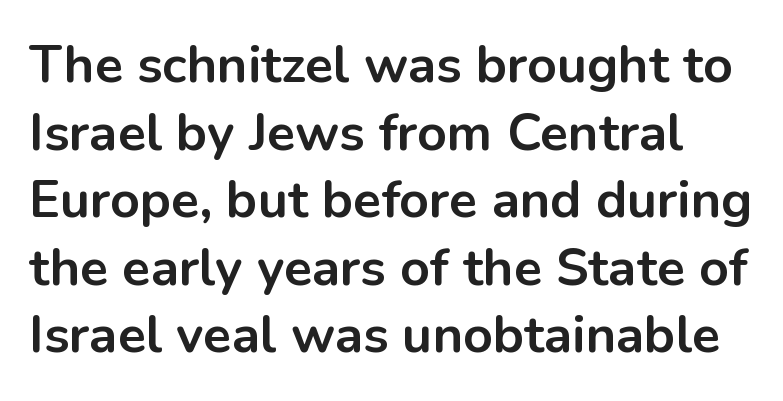
Looks like regular typesetting: each glyph gets only the width it needs. This sample uses plain, unmodified letter spacing. Notice how thick the strokes are: this is what a full bold looks like. Regarding leading, the lines here are spaced in the standard way. Bare-footed words on every line. Italic? Not at all — the glyphs are vertical.
